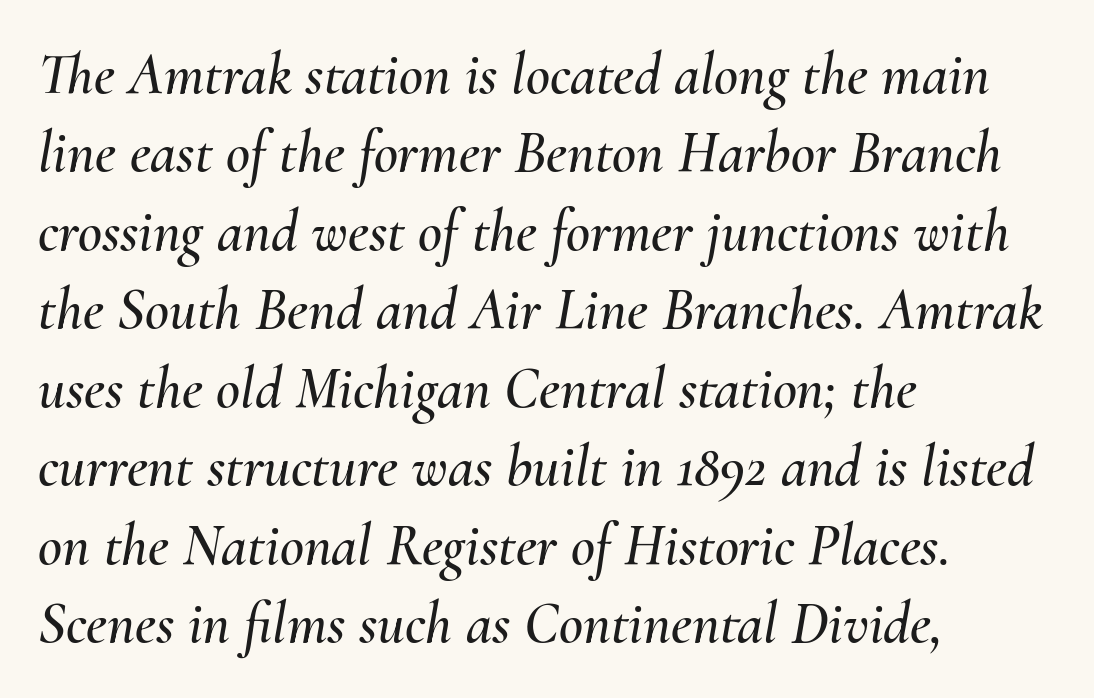
The gap between lines stays unmarked. Standard letterfit; no display-style spreading of the glyphs. The lines are quadded left. Do the characters align in a grid? No, the font is proportional. Notice how descenders clear the ascenders below comfortably — that's standard leading.
